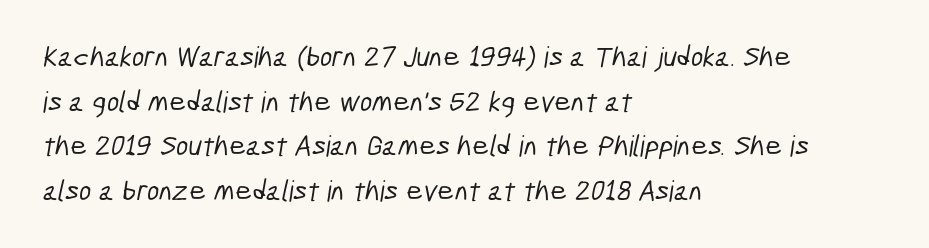
Q: Is the typeface a serif or a sans-serif typeface? A: Sans-serif.
Q: Is the text underlined? A: No.
Q: How is the paragraph aligned? A: Left-aligned.
Q: Is the spacing between letters normal or unusually wide? A: Normal.
Q: Is the spacing between lines tight, normal or loose? A: Normal.
Q: Width (condensed, normal, or wide)? A: Condensed.
Q: Stroke contrast? A: Low.
Q: x-height? A: Medium.
Q: Monospaced? A: No.
